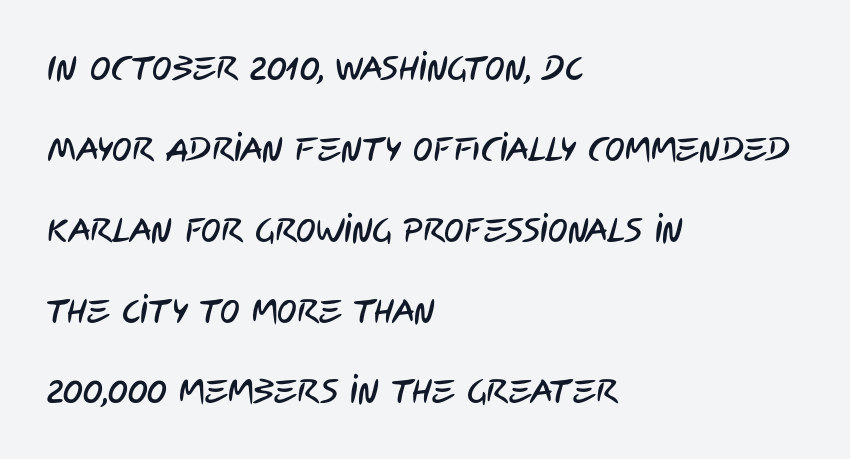
The image shows 33 px condensed sans-serif type; set left-aligned, loose line spacing (2.45x), normal letter spacing, not underlined; low stroke contrast and a large x-height.
